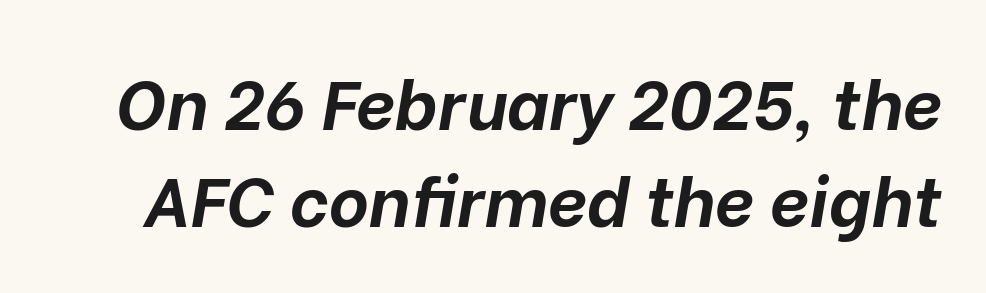
The image shows 69 px bold type, italic (leaning right); set normal line spacing (1.4x), normal letter spacing, not underlined; low stroke contrast and a medium x-height.
